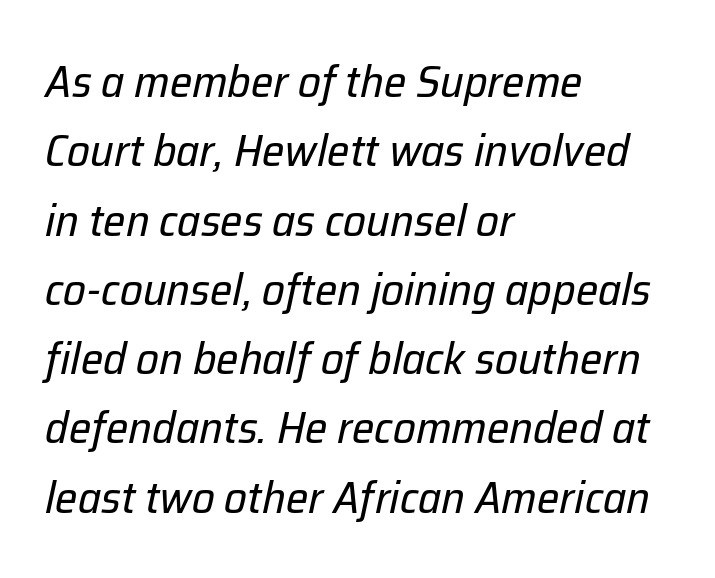
The image shows 45 px regular-weight type, italic (leaning right); set left-aligned, normal line spacing (1.54x), normal letter spacing, not underlined; low stroke contrast and a medium x-height.
